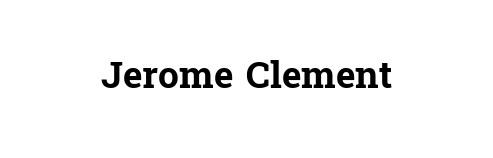
Which margin do the lines hug? Neither — every line sits in the middle. The face used here is proportionally spaced, like ordinary book or web type. A typesetter would label this face a serif. Clear beneath every line of the passage. Do the letters lean? They stand straight.
